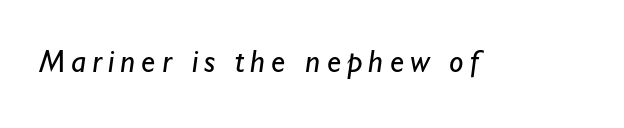
{"serif": "no", "bold": "no", "weight": "regular", "width": "normal", "stroke_contrast": "low", "x_height": "small", "monospaced": "no", "underline": "no", "glyph_px": 32}
